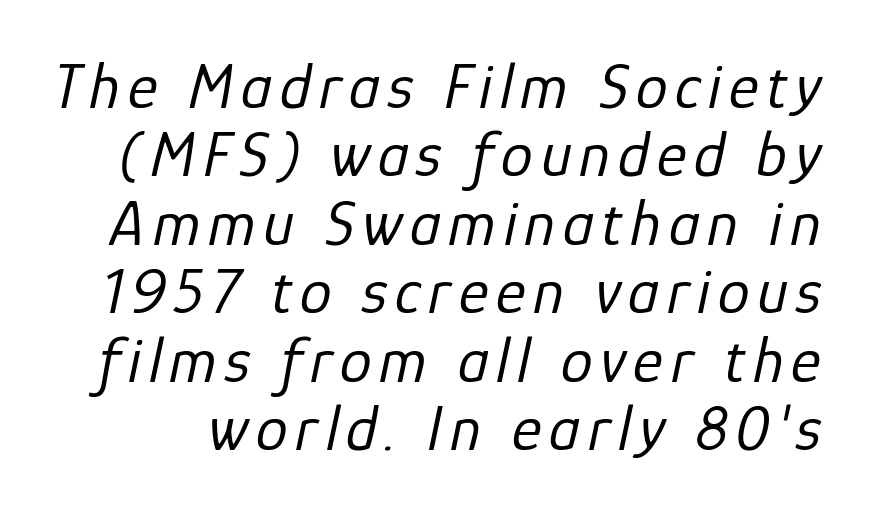
The image shows 64 px regular-weight type, italic (leaning right); set tight line spacing (1.07x), not underlined; low stroke contrast and a medium x-height.
